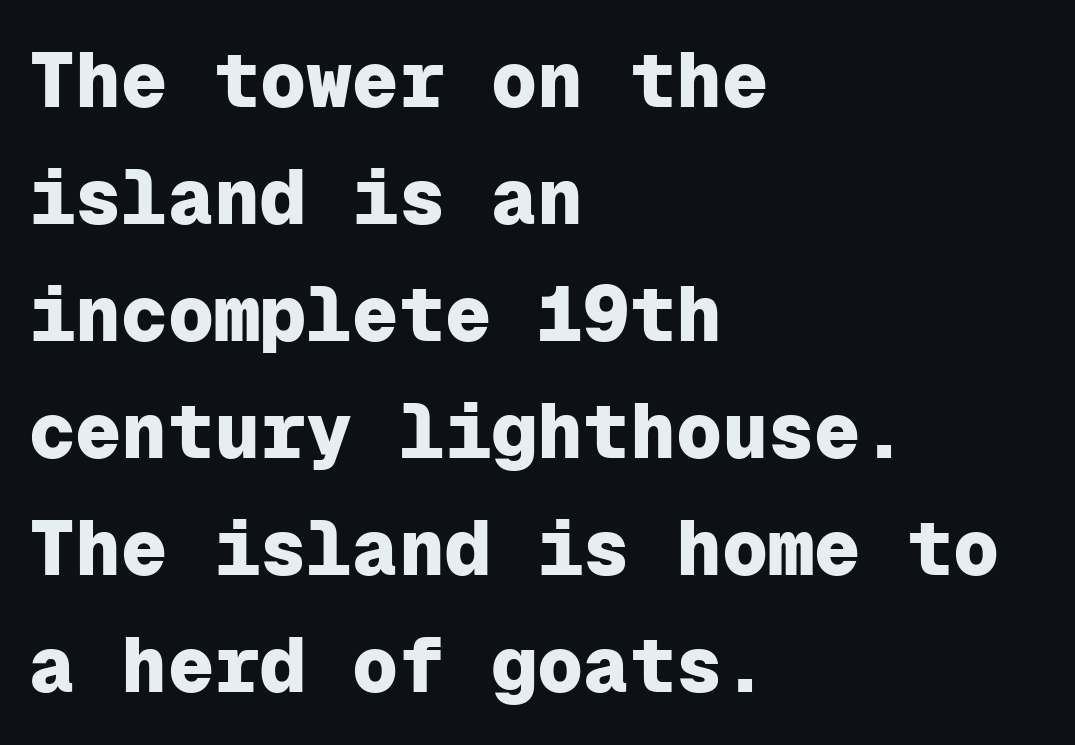
{"serif": "no", "italic": "no", "bold": "yes", "weight": "heavy", "width": "normal", "stroke_contrast": "low", "x_height": "medium", "monospaced": "yes", "underline": "no", "align": "left", "line_spacing": "normal", "line_spacing_ratio": 1.52, "letter_spacing": "normal", "letter_spacing_em": 0.0, "glyph_px": 77}
